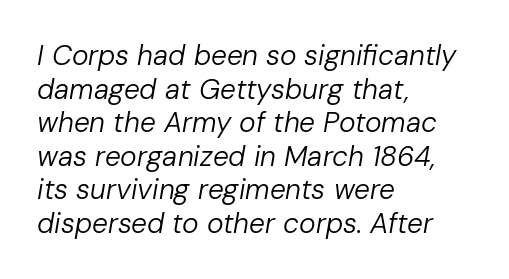
Q: Is the text bold? A: No.
Q: Is the text italic (slanted)? A: Yes, it leans right by about 10 degrees.
Q: Is the text underlined? A: No.
Q: How is the paragraph aligned? A: Left-aligned.
Q: Is the spacing between letters normal or unusually wide? A: Normal.
Q: Width (condensed, normal, or wide)? A: Normal.
Q: Stroke contrast? A: Low.
Q: x-height? A: Medium.
Q: Monospaced? A: No.
